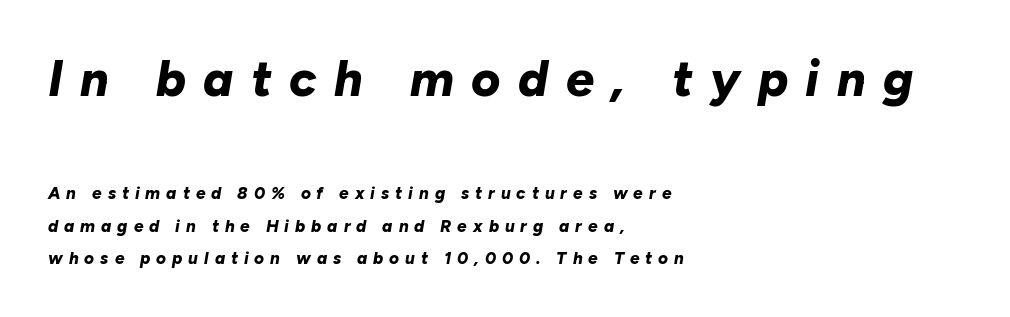
{"italic": "yes", "lean": "right", "slant_degrees": 10, "bold": "yes", "weight": "bold", "width": "normal", "stroke_contrast": "low", "x_height": "medium", "monospaced": "no", "underline": "no", "align": "left", "line_spacing_ratio": 1.89, "letter_spacing": "wide", "letter_spacing_em": 0.35, "larger_block": "first", "size_ratio": 2.94, "glyph_px": 50}
